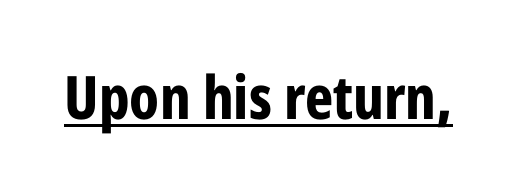
The image shows 60 px bold, condensed sans-serif type, upright; set normal letter spacing, underlined; low stroke contrast and a medium x-height.
